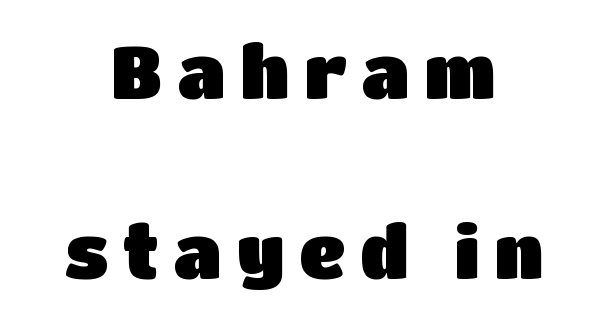
Does extra space separate the letters? Yes, quite a lot of it. Check the space under the baseline: it is left empty. Students, observe: this is what heavily led, spacious text looks like. The font's upright variant was chosen for this text.
